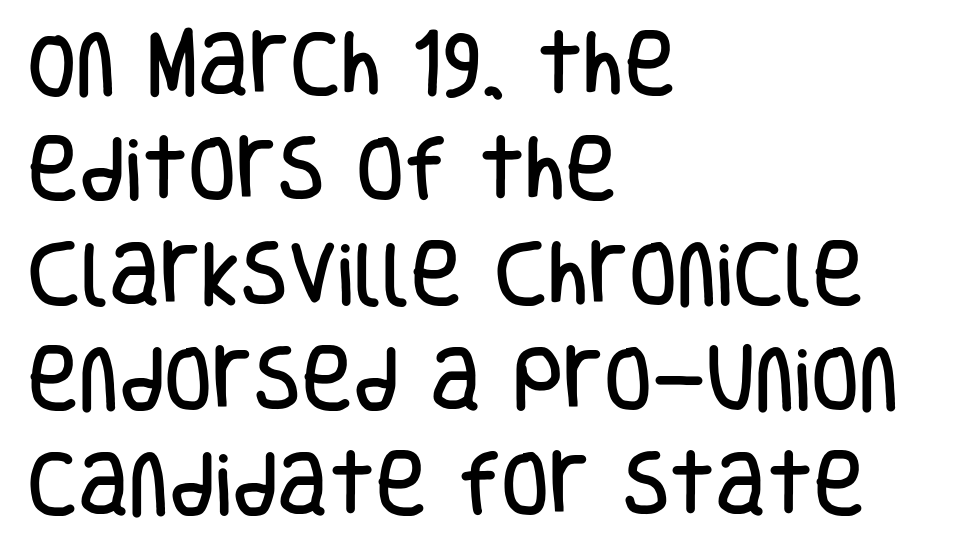
The letters stand upright; this is a roman face. What stands out about the letter spacing? Nothing — it is the standard amount. To sum up the face: it is a sans, with no serifs. No word sits above an underline. Normally led — the rows are evenly, conventionally spaced.
